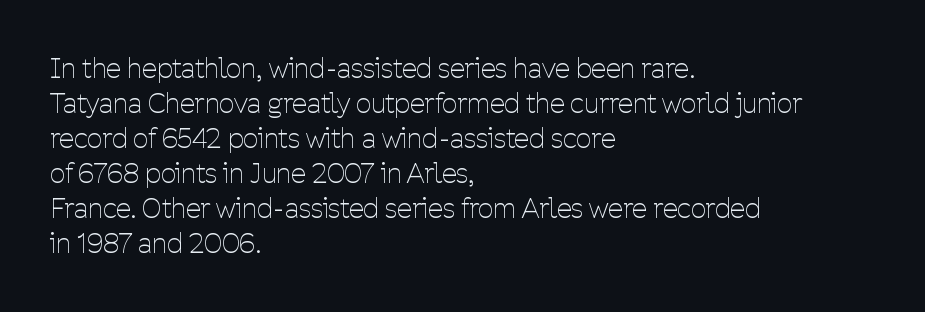
The image shows 27 px text type, upright; set left-aligned, normal line spacing (1.3x), normal letter spacing, not underlined.
